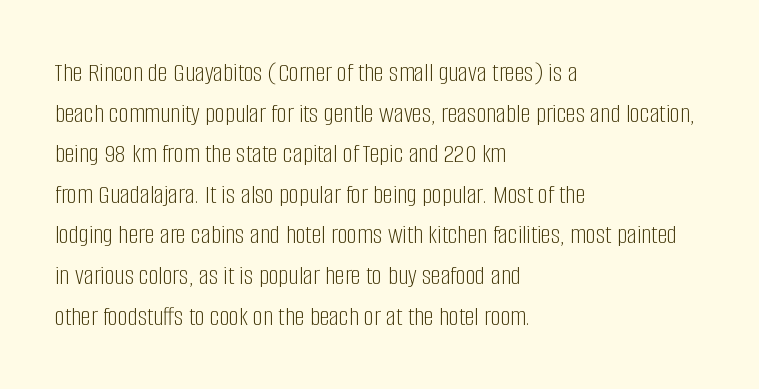
The image shows 28 px light, condensed sans-serif type, upright; set left-aligned, normal line spacing (1.45x), normal letter spacing, not underlined; low stroke contrast and a large x-height.
